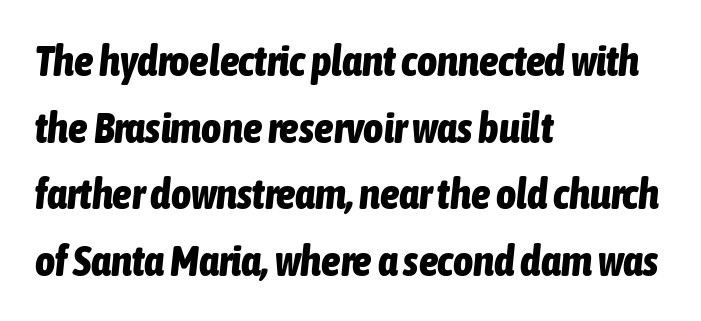
{"italic": "yes", "lean": "right", "slant_degrees": 6, "bold": "yes", "weight": "bold", "width": "condensed", "stroke_contrast": "low", "x_height": "medium", "monospaced": "no", "underline": "no", "align": "left", "line_spacing": "normal", "line_spacing_ratio": 1.55, "letter_spacing": "normal", "letter_spacing_em": 0.0, "glyph_px": 43}
